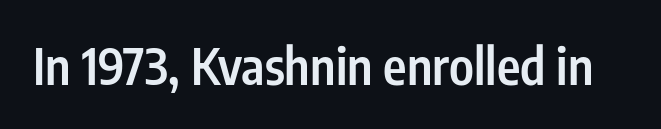
{"serif": "no", "italic": "no", "bold": "semi", "weight": "semibold", "width": "condensed", "stroke_contrast": "low", "x_height": "medium", "monospaced": "no", "underline": "no", "letter_spacing": "normal", "letter_spacing_em": 0.0, "glyph_px": 50}
